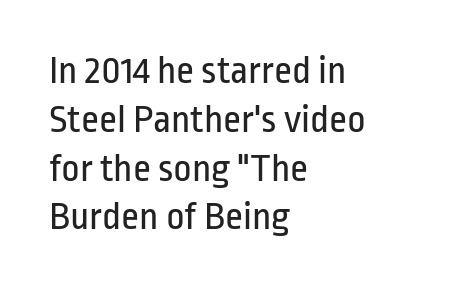
{"serif": "no", "italic": "no", "bold": "no", "weight": "regular", "width": "condensed", "stroke_contrast": "low", "x_height": "medium", "monospaced": "no", "underline": "no", "align": "left", "line_spacing_ratio": 1.22, "letter_spacing": "normal", "letter_spacing_em": 0.0, "glyph_px": 40}
